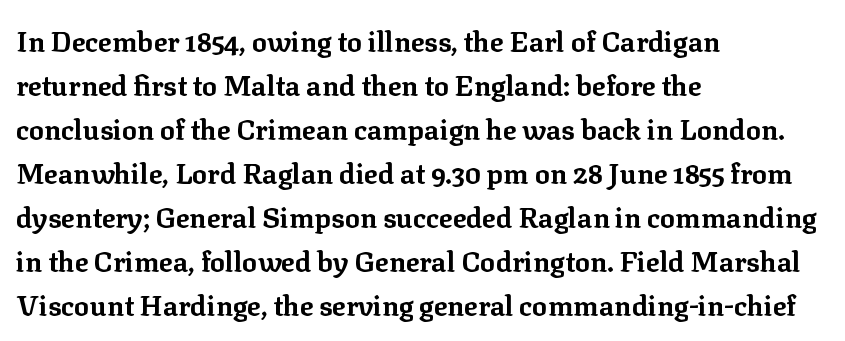
{"serif": "yes", "italic": "no", "bold": "yes", "weight": "bold", "width": "normal", "stroke_contrast": "low", "x_height": "medium", "monospaced": "no", "underline": "no", "align": "left", "line_spacing": "normal", "line_spacing_ratio": 1.57, "letter_spacing": "normal", "letter_spacing_em": 0.0, "glyph_px": 28}
